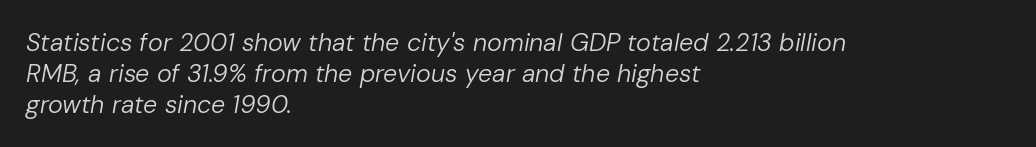
Q: Is the text bold? A: No.
Q: Is the text italic (slanted)? A: Yes, it leans right by about 10 degrees.
Q: Is the text underlined? A: No.
Q: How is the paragraph aligned? A: Left-aligned.
Q: Is the spacing between letters normal or unusually wide? A: Normal.
